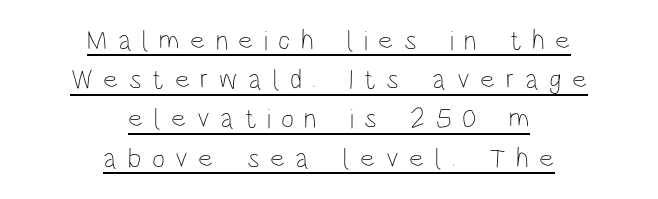
The image shows 28 px thin, condensed type, upright; set centered, normal line spacing (1.4x), unusually wide letter spacing (+0.37 em), underlined; low stroke contrast and a large x-height.
